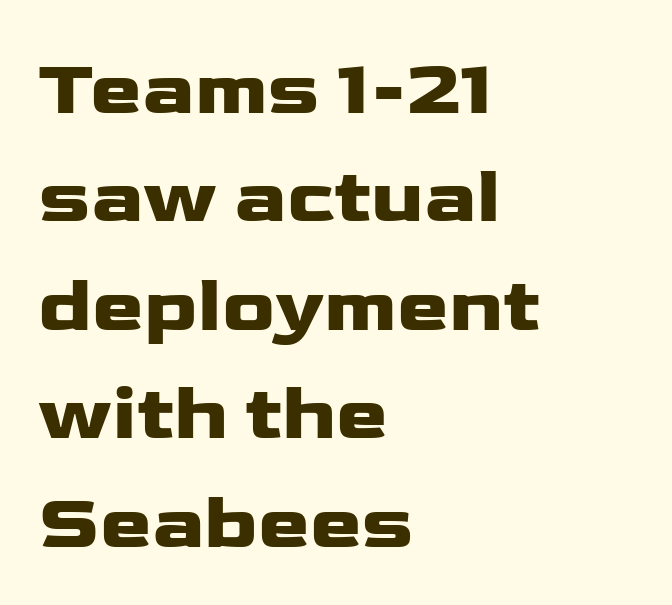
Q: Is the text italic (slanted)? A: No, it is upright.
Q: Is the typeface a serif or a sans-serif typeface? A: Sans-serif.
Q: Is the text underlined? A: No.
Q: How is the paragraph aligned? A: Left-aligned.
Q: Is the spacing between letters normal or unusually wide? A: Normal.
Q: Is the spacing between lines tight, normal or loose? A: Normal.
Q: Width (condensed, normal, or wide)? A: Wide.
Q: Stroke contrast? A: Low.
Q: x-height? A: Medium.
Q: Monospaced? A: No.
